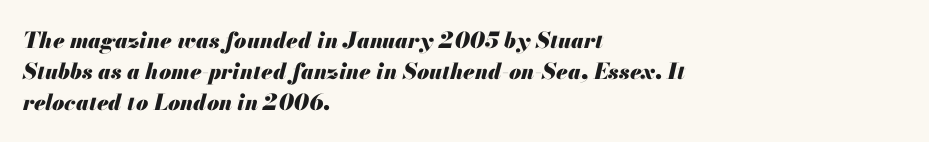
The image shows 22 px bold type, italic (leaning right); set left-aligned, normal line spacing (1.4x), normal letter spacing, not underlined.
